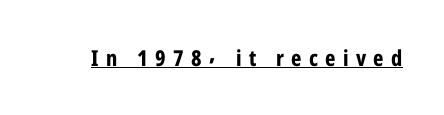
The passage shown has open, widely tracked lettering throughout. Posture: upright roman. Its strokes are broad and dark, the hallmark of bold type. Every word sits above its own underline.
